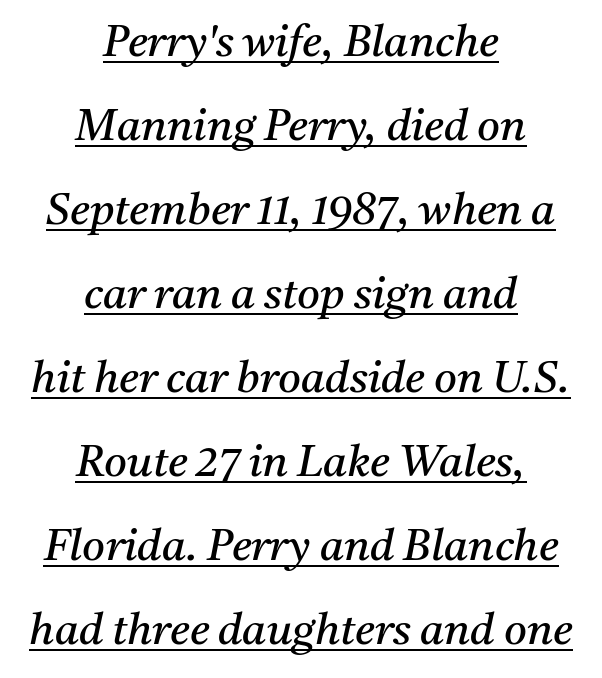
Quick note: interline space is abundant. The axis of the letterforms is tilted away from vertical. The line texture is even and compact thanks to regular tracking. The whitespace from short lines is split evenly between both sides.
